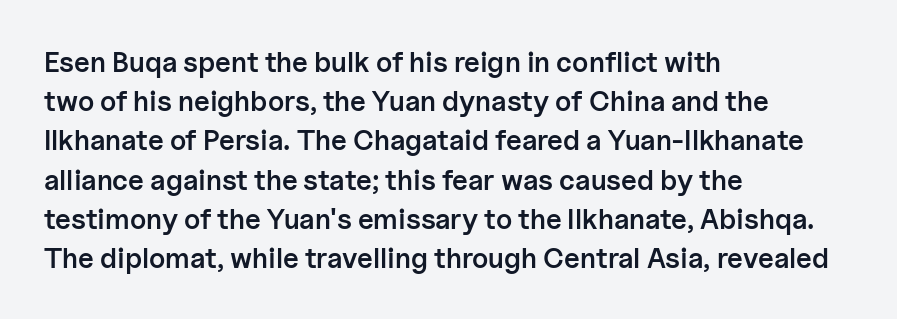
The image shows 28 px semibold sans-serif type, upright; set left-aligned, normal line spacing (1.4x), normal letter spacing, not underlined; low stroke contrast and a medium x-height.
